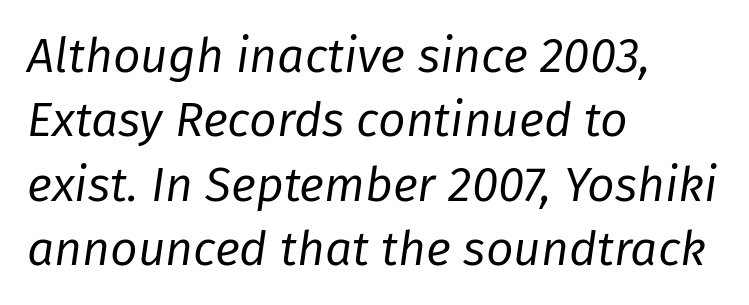
Q: Is the text bold? A: No.
Q: Is the text italic (slanted)? A: Yes, it leans right by about 8 degrees.
Q: Is the text underlined? A: No.
Q: How is the paragraph aligned? A: Left-aligned.
Q: Is the spacing between letters normal or unusually wide? A: Normal.
Q: Is the spacing between lines tight, normal or loose? A: Normal.
Q: Width (condensed, normal, or wide)? A: Normal.
Q: Stroke contrast? A: Low.
Q: x-height? A: Medium.
Q: Monospaced? A: No.
